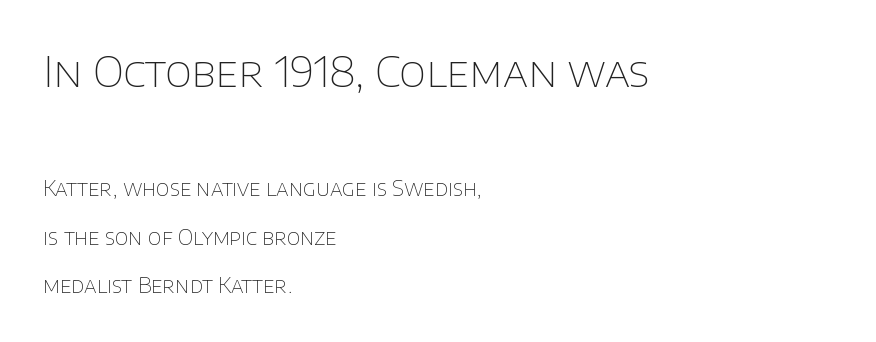
{"serif": "no", "italic": "no", "bold": "no", "weight": "thin", "width": "normal", "stroke_contrast": "low", "x_height": "large", "monospaced": "no", "underline": "no", "align": "left", "line_spacing": "loose", "line_spacing_ratio": 2.32, "letter_spacing": "normal", "letter_spacing_em": 0.0, "larger_block": "first", "size_ratio": 2.0, "glyph_px": 42}
